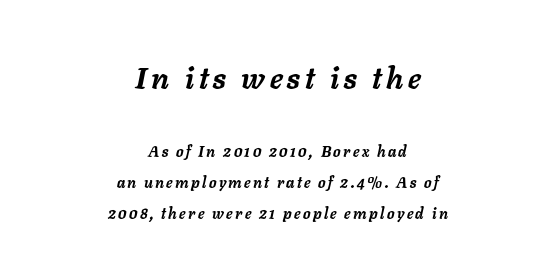
The image shows 30 px semibold type, italic (leaning right); set centered, loose line spacing (2.09x), not underlined; the first (top) block is 2.0x larger; low stroke contrast and a medium x-height.
